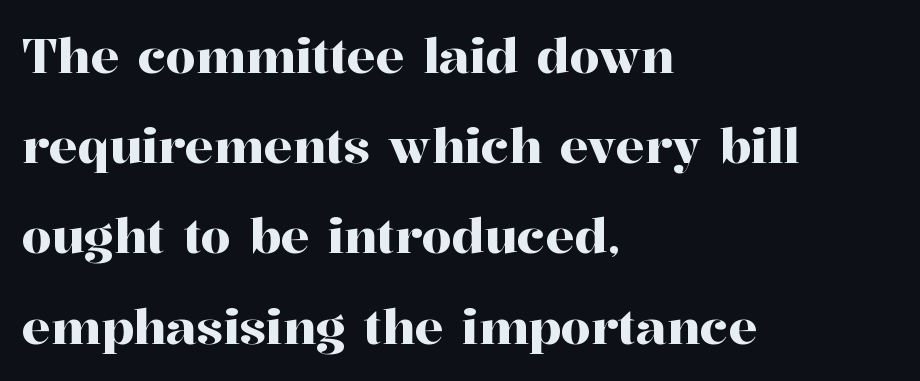
The image shows 48 px serif type, upright; set left-aligned, line spacing 1.88x, normal letter spacing, not underlined; high stroke contrast and a medium x-height.
